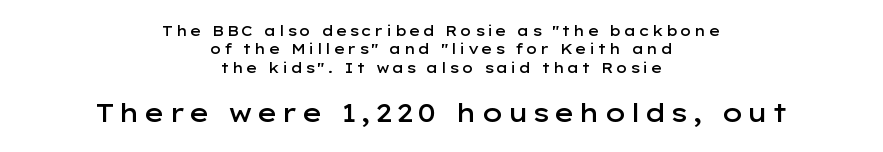
As a designer I'd log this as weight 600, semibold. The typesetter chose a symmetrical, centered arrangement here. If you drew a line through each stem, it would be perfectly vertical. Line spacing here is normal.
